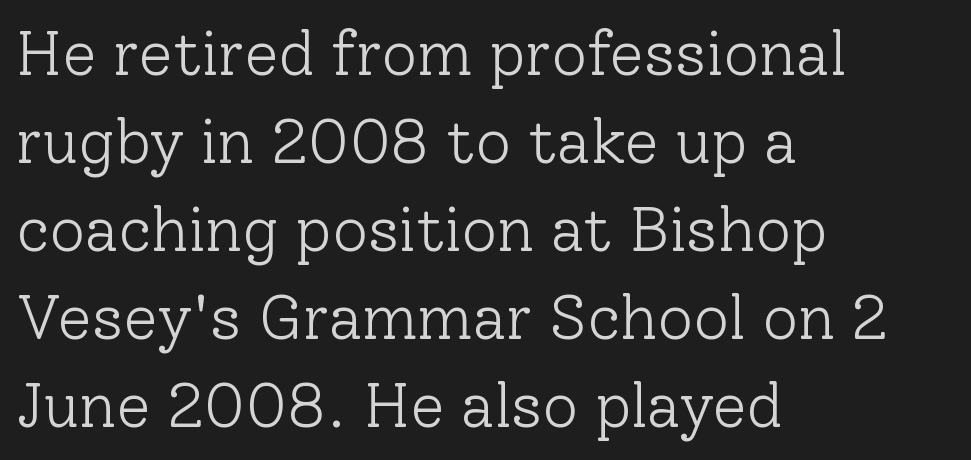
{"serif": "yes", "italic": "no", "bold": "no", "weight": "light", "width": "normal", "stroke_contrast": "low", "x_height": "medium", "monospaced": "no", "underline": "no", "align": "left", "line_spacing": "normal", "line_spacing_ratio": 1.42, "letter_spacing": "normal", "letter_spacing_em": 0.0, "glyph_px": 62}
